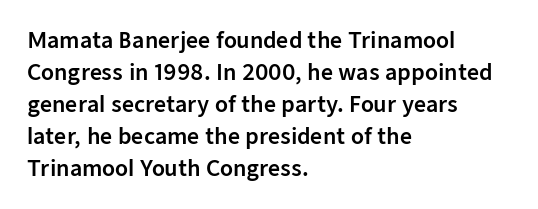
{"italic": "no", "underline": "no", "align": "left", "line_spacing": "normal", "line_spacing_ratio": 1.52, "letter_spacing": "normal", "letter_spacing_em": 0.0, "glyph_px": 21}
